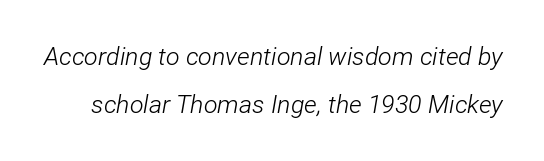
The image shows 25 px text type, italic (leaning right); set loose line spacing (1.91x), normal letter spacing, not underlined.
